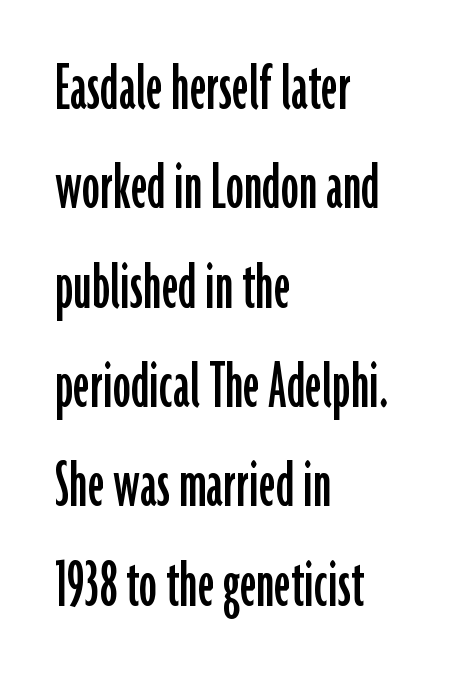
The image shows 72 px condensed sans-serif type, upright; set left-aligned, normal line spacing (1.38x), normal letter spacing, not underlined; low stroke contrast and a medium x-height.
